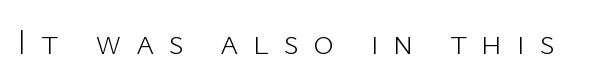
{"serif": "no", "italic": "no", "bold": "no", "weight": "light", "width": "normal", "stroke_contrast": "low", "x_height": "medium", "monospaced": "no", "underline": "no", "letter_spacing": "wide", "letter_spacing_em": 0.4, "glyph_px": 35}
